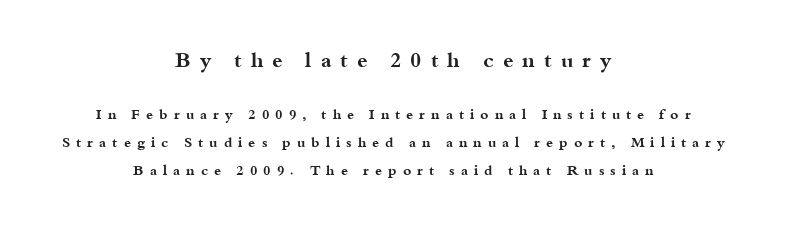
The image shows 21 px bold type, upright; set centered, loose line spacing (2.01x), unusually wide letter spacing (+0.43 em), not underlined; the first (top) block is 1.5x larger.
